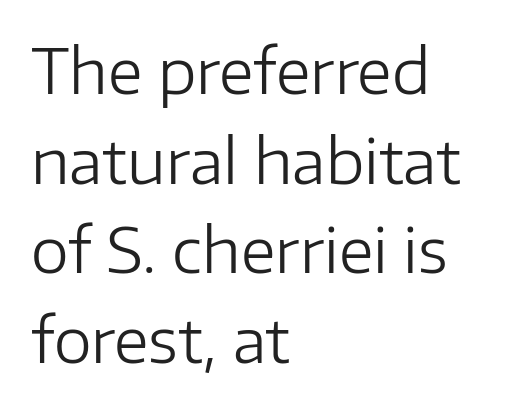
{"serif": "no", "italic": "no", "bold": "no", "weight": "regular", "width": "normal", "stroke_contrast": "low", "x_height": "medium", "monospaced": "no", "underline": "no", "align": "left", "line_spacing": "normal", "line_spacing_ratio": 1.47, "letter_spacing": "normal", "letter_spacing_em": 0.0, "glyph_px": 61}
